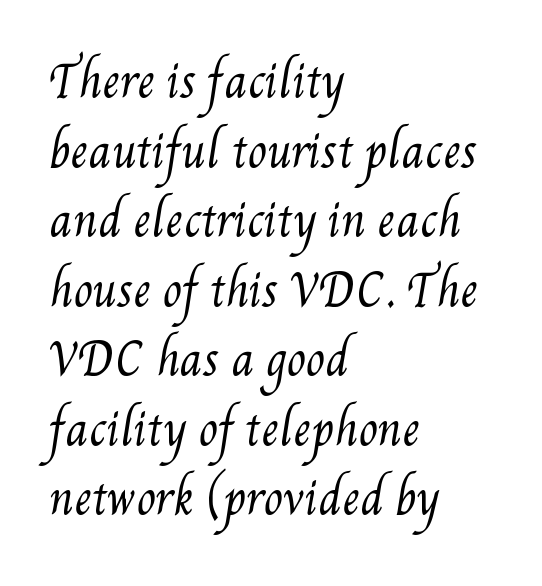
The image shows 44 px regular-weight, condensed type; set left-aligned, normal line spacing (1.58x), normal letter spacing, not underlined; medium stroke contrast and a small x-height.
